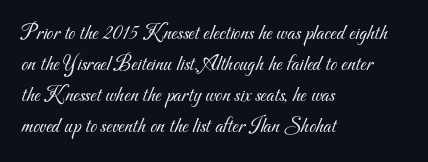
Q: Is the text bold? A: No.
Q: Is the text underlined? A: No.
Q: How is the paragraph aligned? A: Left-aligned.
Q: Is the spacing between letters normal or unusually wide? A: Normal.
Q: Is the spacing between lines tight, normal or loose? A: Normal.
